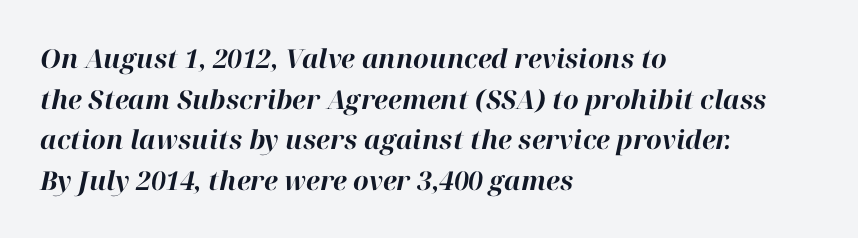
{"italic": "yes", "lean": "right", "slant_degrees": 12, "bold": "yes", "underline": "no", "align": "left", "line_spacing": "normal", "line_spacing_ratio": 1.56, "letter_spacing": "normal", "letter_spacing_em": 0.0, "glyph_px": 26}
